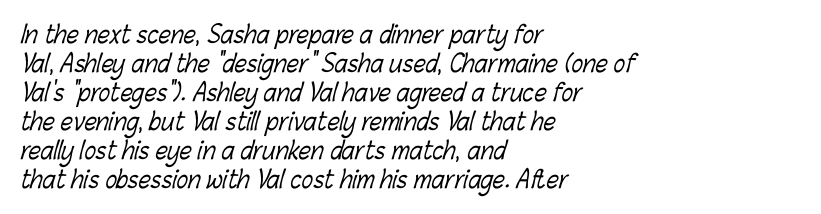
The passage shown is not underscored anywhere. This rendering uses left alignment, leaving the right contour irregular. Standard letterfit; no display-style spreading of the glyphs. Is the stroke heavy? The answer is a plain regular-or-lighter.
